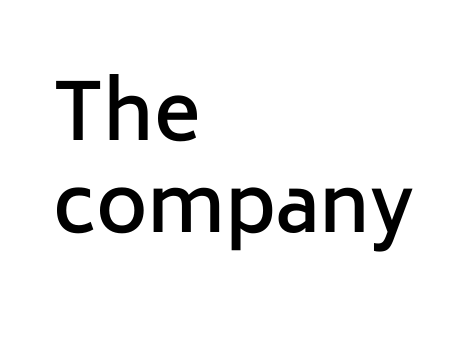
Honestly, the letter spacing is just normal — you wouldn't notice it. The letters stand upright; this is a roman face. Descenders are the only things crossing below the line. The face used here is proportionally spaced, like ordinary book or web type. Serif or sans? Sans — the stroke terminals are bare.
